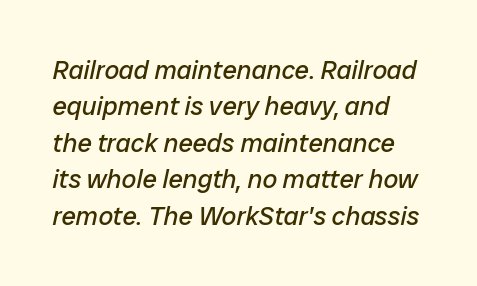
Bare-footed words on every line. The rendering keeps characters at their native spacing. Ink coverage per letter is moderate at most. The passage shown leans; its letterforms are oblique.
